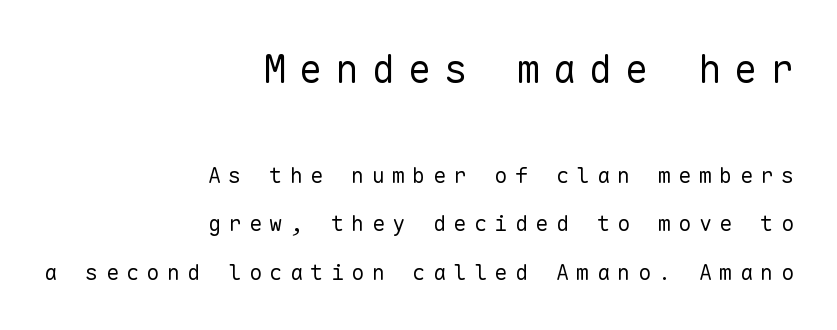
These lines are rendered in a fixed-pitch font. Bigger letters appear in the top chunk; the bottom chunk is reduced. Think standard paragraph weight, or any step lighter than that. The letters stand upright; this is a roman face. Examine the stroke ends and you'll find no serifs.
